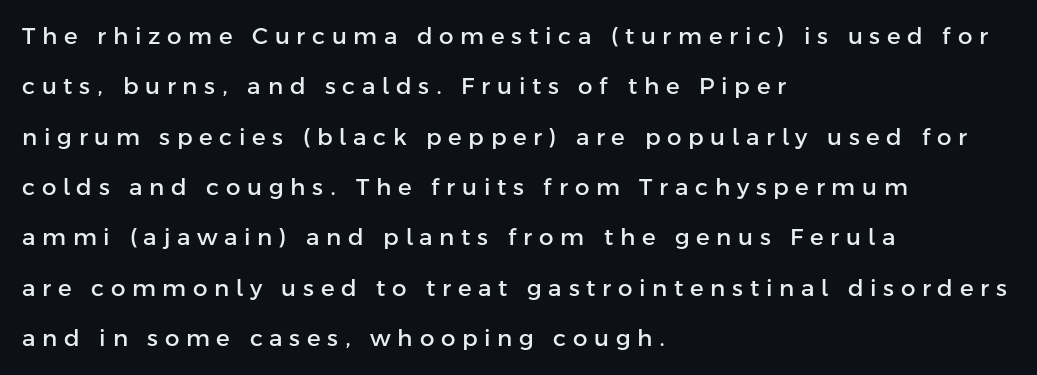
The image shows 23 px text type, upright; set left-aligned, loose line spacing (2.19x), unusually wide letter spacing (+0.29 em), not underlined.
